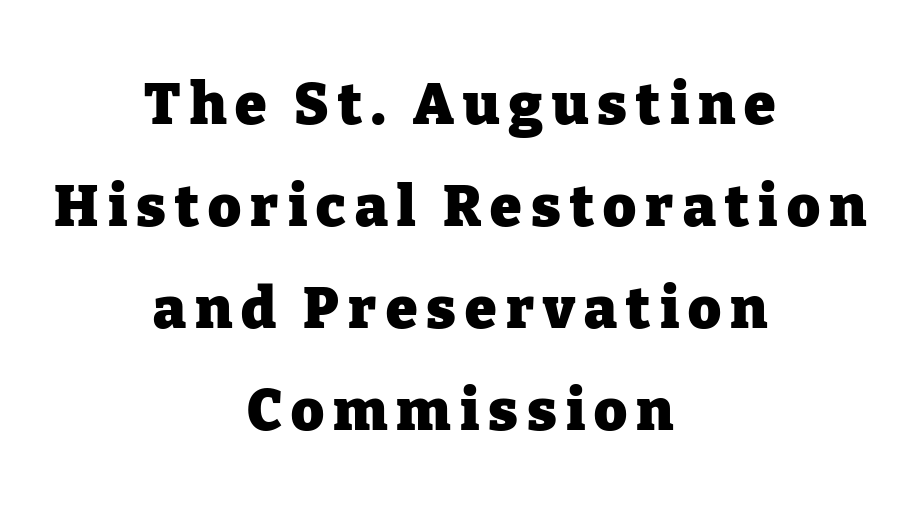
Q: Is the text bold? A: Yes.
Q: Is the text italic (slanted)? A: No, it is upright.
Q: Is the typeface a serif or a sans-serif typeface? A: Serif.
Q: Is the text underlined? A: No.
Q: How is the paragraph aligned? A: Centered.
Q: Width (condensed, normal, or wide)? A: Normal.
Q: Stroke contrast? A: Low.
Q: x-height? A: Medium.
Q: Monospaced? A: No.
